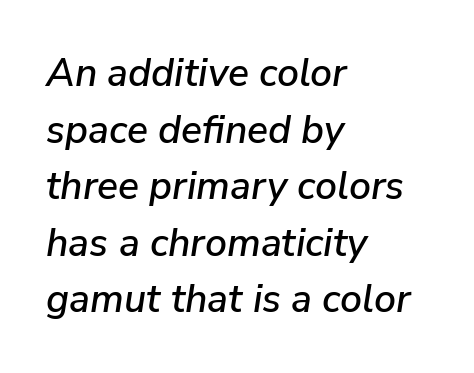
Q: Is the text italic (slanted)? A: Yes, it leans right by about 9 degrees.
Q: Is the text underlined? A: No.
Q: How is the paragraph aligned? A: Left-aligned.
Q: Is the spacing between letters normal or unusually wide? A: Normal.
Q: Is the spacing between lines tight, normal or loose? A: Normal.
Q: Width (condensed, normal, or wide)? A: Normal.
Q: Stroke contrast? A: Low.
Q: x-height? A: Medium.
Q: Monospaced? A: No.
